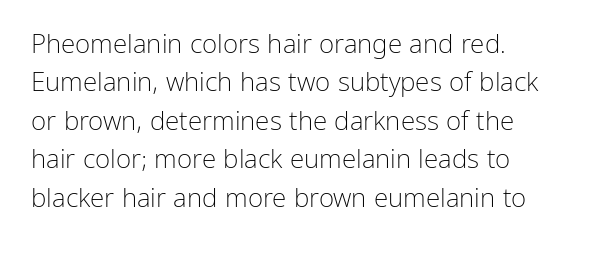
{"italic": "no", "bold": "no", "underline": "no", "align": "left", "line_spacing": "normal", "line_spacing_ratio": 1.48, "letter_spacing": "normal", "letter_spacing_em": 0.0, "glyph_px": 26}
